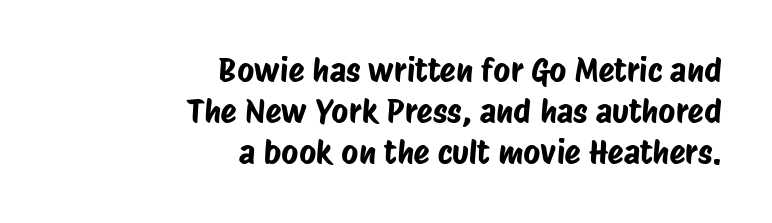
{"serif": "no", "width": "condensed", "stroke_contrast": "low", "x_height": "large", "monospaced": "no", "underline": "no", "align": "right", "line_spacing": "normal", "line_spacing_ratio": 1.25, "letter_spacing": "normal", "letter_spacing_em": 0.0, "glyph_px": 33}
